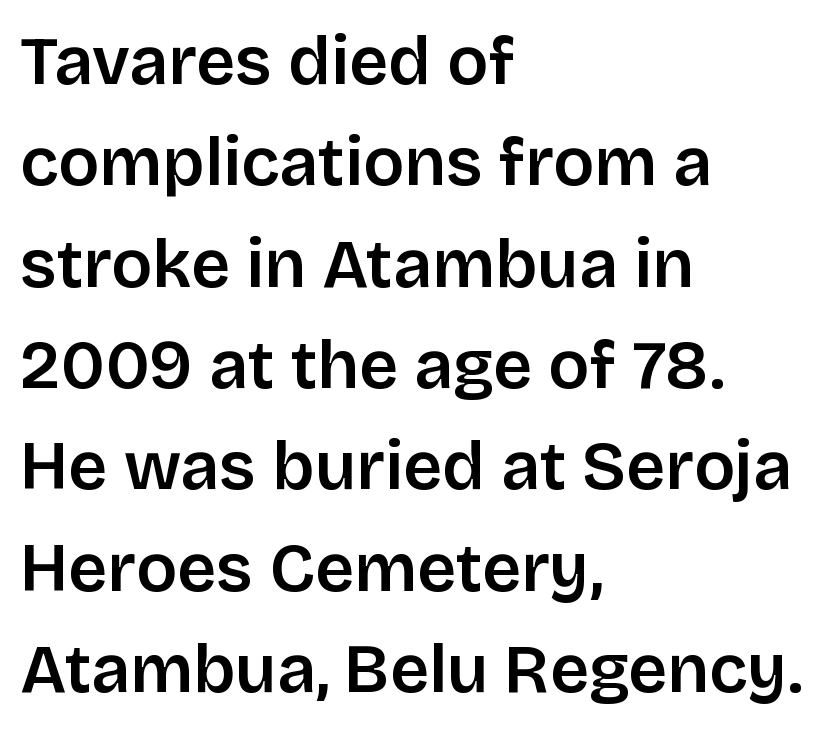
Q: Is the text bold? A: Semi-bold.
Q: Is the text italic (slanted)? A: No, it is upright.
Q: Is the typeface a serif or a sans-serif typeface? A: Sans-serif.
Q: Is the text underlined? A: No.
Q: How is the paragraph aligned? A: Left-aligned.
Q: Is the spacing between letters normal or unusually wide? A: Normal.
Q: Is the spacing between lines tight, normal or loose? A: Normal.
Q: Width (condensed, normal, or wide)? A: Normal.
Q: Stroke contrast? A: Low.
Q: x-height? A: Large.
Q: Monospaced? A: No.
